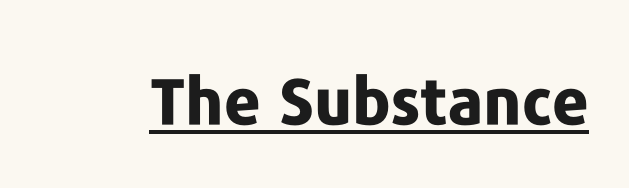
{"serif": "no", "italic": "no", "bold": "yes", "weight": "bold", "width": "normal", "stroke_contrast": "low", "x_height": "medium", "monospaced": "no", "underline": "yes", "letter_spacing": "normal", "letter_spacing_em": 0.0, "glyph_px": 64}
